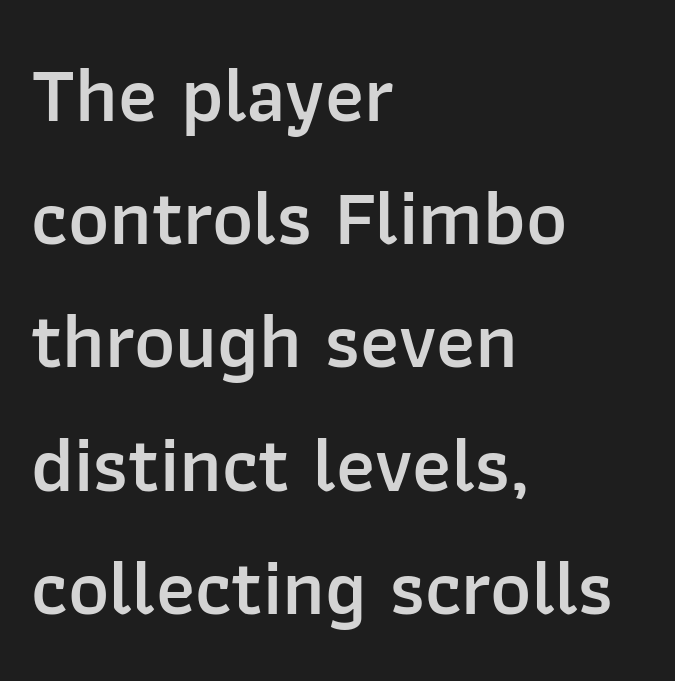
The image shows 78 px semibold sans-serif type, upright; set left-aligned, normal line spacing (1.58x), normal letter spacing, not underlined; low stroke contrast and a medium x-height.
